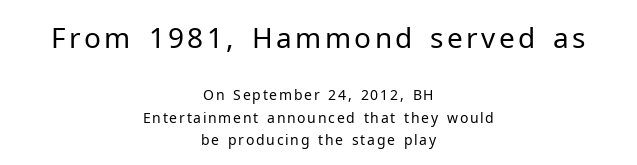
{"serif": "no", "italic": "no", "bold": "no", "weight": "regular", "width": "normal", "stroke_contrast": "low", "x_height": "medium", "monospaced": "no", "underline": "no", "align": "center", "line_spacing": "normal", "line_spacing_ratio": 1.6, "larger_block": "first", "size_ratio": 2.0, "glyph_px": 28}
